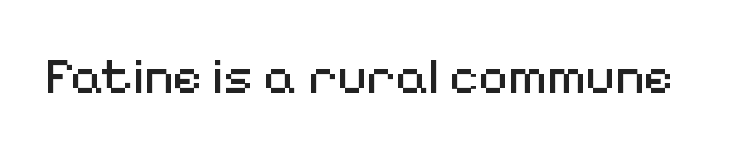
Is the stroke heavy? The answer is a plain regular-or-lighter. Spacing between characters is what you'd get straight out of the box. The font family rendered here belongs to the sans-serif group. The face used here is proportionally spaced, like ordinary book or web type.
